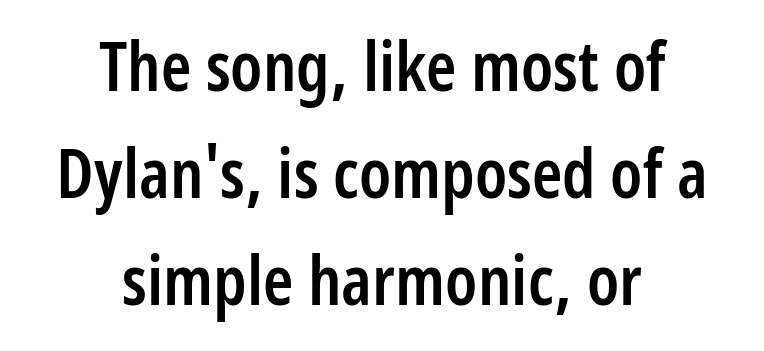
The glyphs have the mass of a demibold cut, below bold. Vertical spacing — default. Horizontally, the lines are justified to the midpoint only. Just letters on the line, the space beneath them empty. The lettering stays uniformly vertical, giving the passage a roman look.
